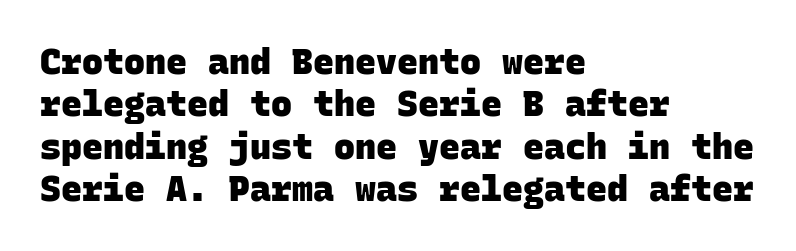
Q: Is the text bold? A: Yes.
Q: Is the typeface a serif or a sans-serif typeface? A: Sans-serif.
Q: Is the text underlined? A: No.
Q: How is the paragraph aligned? A: Left-aligned.
Q: Is the spacing between letters normal or unusually wide? A: Normal.
Q: Width (condensed, normal, or wide)? A: Normal.
Q: Stroke contrast? A: Low.
Q: x-height? A: Large.
Q: Monospaced? A: Yes.
